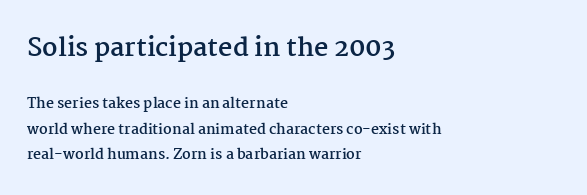
The image shows 25 px bold type, upright; set left-aligned, line spacing 1.82x, normal letter spacing, not underlined; the first (top) block is 1.79x larger.
